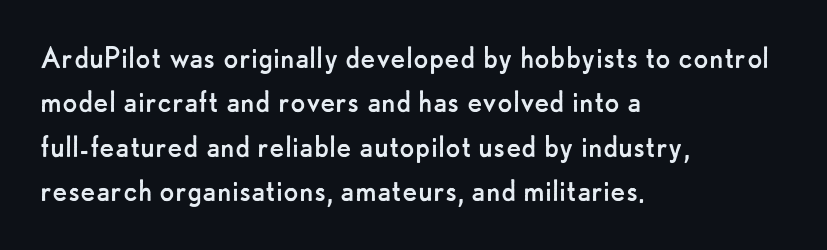
Letters have the restrained weight of plain body copy at most. Between one letter and the next there's only the usual sliver of space. Reading down the block, your eye returns to a fixed left position each line. Character widths vary here, with narrow letters taking less room than wide ones. The designer went with a sans here, leaving each stem footless.
